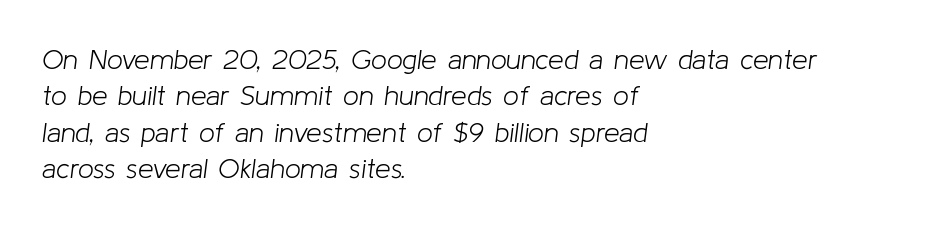
Q: Is the text bold? A: No.
Q: Is the text italic (slanted)? A: Yes, it leans right by about 8 degrees.
Q: Is the text underlined? A: No.
Q: How is the paragraph aligned? A: Left-aligned.
Q: Is the spacing between letters normal or unusually wide? A: Normal.
Q: Is the spacing between lines tight, normal or loose? A: Normal.
Q: Width (condensed, normal, or wide)? A: Normal.
Q: Stroke contrast? A: Low.
Q: x-height? A: Medium.
Q: Monospaced? A: No.
